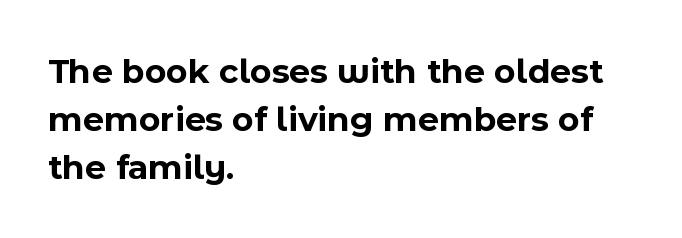
The image shows 36 px bold sans-serif type, upright; set left-aligned, normal line spacing (1.34x), normal letter spacing, not underlined; a medium x-height.
